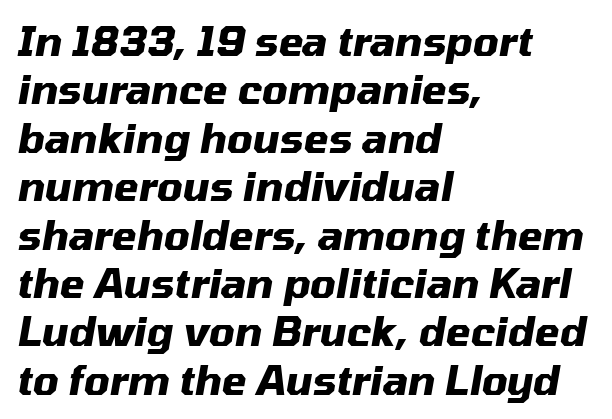
Q: Is the text bold? A: Yes.
Q: Is the text italic (slanted)? A: Yes, it leans right by about 10 degrees.
Q: Is the text underlined? A: No.
Q: How is the paragraph aligned? A: Left-aligned.
Q: Is the spacing between letters normal or unusually wide? A: Normal.
Q: Width (condensed, normal, or wide)? A: Normal.
Q: Stroke contrast? A: Medium.
Q: x-height? A: Medium.
Q: Monospaced? A: No.
